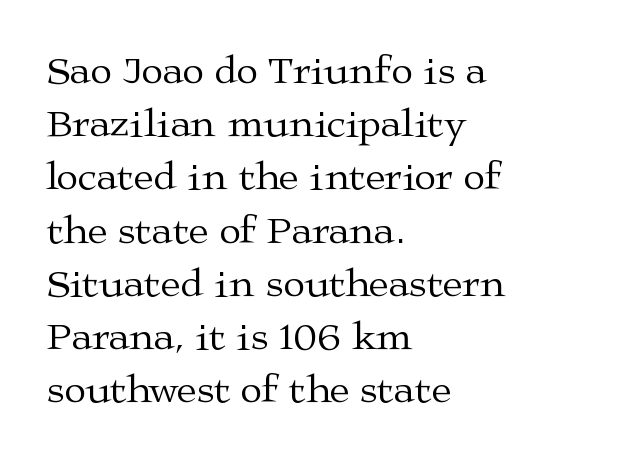
{"serif": "yes", "italic": "no", "bold": "no", "weight": "regular", "width": "wide", "stroke_contrast": "medium", "x_height": "medium", "monospaced": "no", "underline": "no", "align": "left", "line_spacing": "normal", "line_spacing_ratio": 1.33, "letter_spacing": "normal", "letter_spacing_em": 0.0, "glyph_px": 40}
